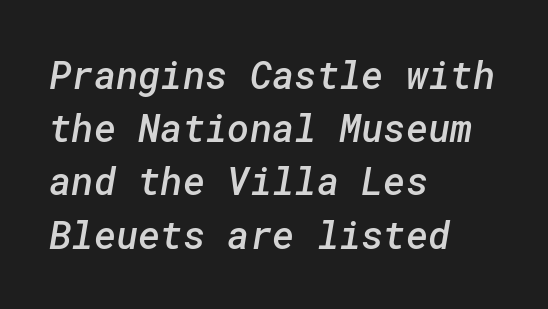
{"serif": "no", "bold": "semi", "weight": "semibold", "width": "normal", "stroke_contrast": "low", "x_height": "medium", "underline": "no", "align": "left", "line_spacing": "normal", "line_spacing_ratio": 1.4, "letter_spacing": "normal", "letter_spacing_em": 0.0, "glyph_px": 38}
